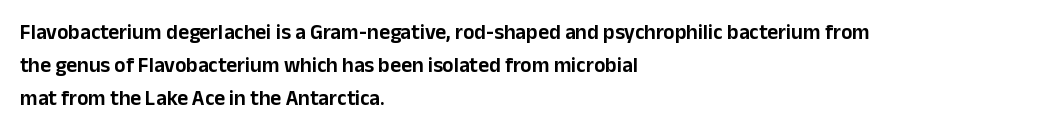
Q: Is the text italic (slanted)? A: No, it is upright.
Q: Is the text underlined? A: No.
Q: How is the paragraph aligned? A: Left-aligned.
Q: Is the spacing between letters normal or unusually wide? A: Normal.
Q: Is the spacing between lines tight, normal or loose? A: Normal.
